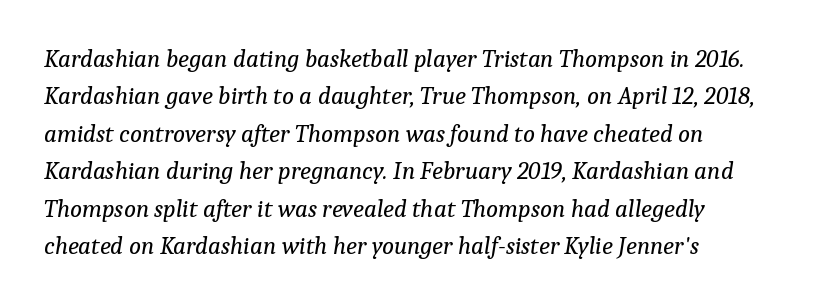
The image shows 25 px text type, italic (leaning right); set normal line spacing (1.5x), normal letter spacing, not underlined.
